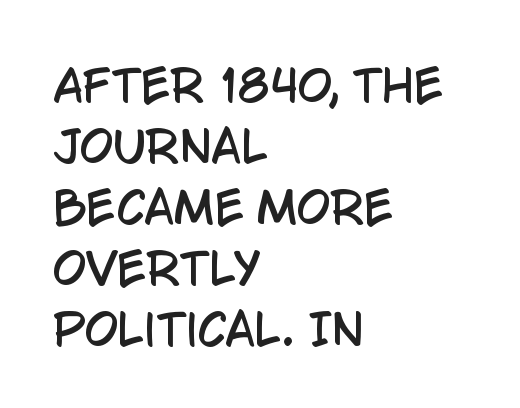
The image shows 43 px condensed sans-serif type, upright; set left-aligned, normal line spacing (1.42x), normal letter spacing, not underlined; low stroke contrast and a large x-height.
